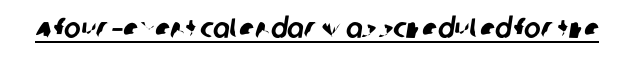
{"serif": "no", "width": "normal", "stroke_contrast": "low", "x_height": "large", "monospaced": "no", "underline": "yes", "letter_spacing": "normal", "letter_spacing_em": 0.0, "glyph_px": 28}
